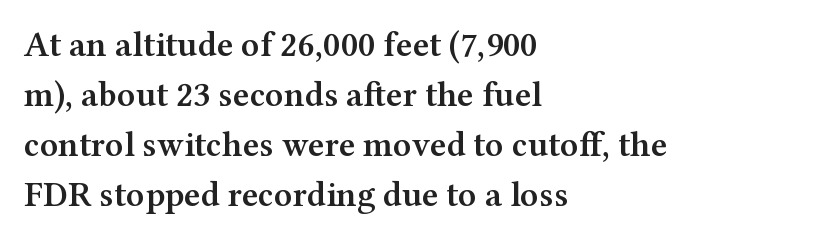
Summary of vertical rhythm: regular, with standard interline spacing. Look at the bottom of the vertical strokes: they flare into serifs here. Descenders hang freely into open space. In terms of letterspacing, this is plain default setting. The ragged edge is on the right, which tells us the setting is flush left. Designer's note — italics off, roman on.
